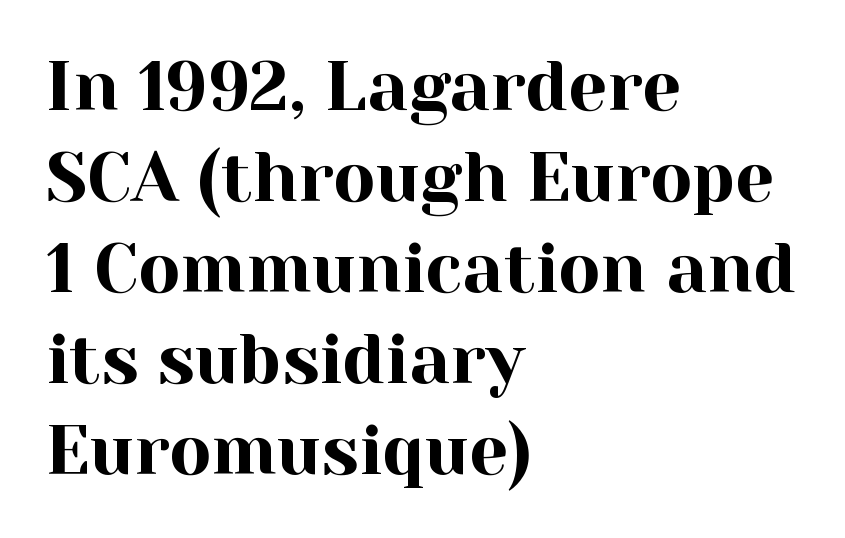
The image shows 69 px serif type, upright; set left-aligned, normal line spacing (1.32x), normal letter spacing, not underlined; a medium x-height.
